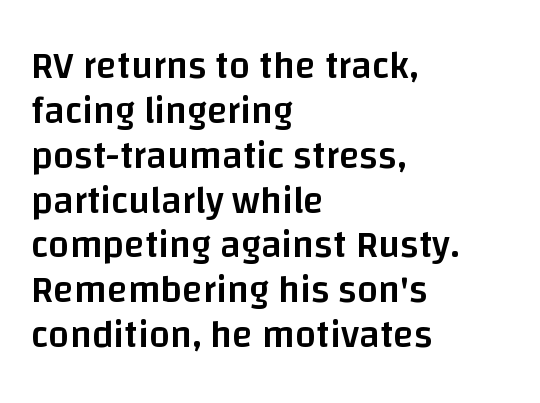
{"serif": "no", "italic": "no", "bold": "semi", "weight": "semibold", "width": "normal", "stroke_contrast": "low", "x_height": "large", "monospaced": "no", "underline": "no", "align": "left", "line_spacing_ratio": 1.18, "letter_spacing": "normal", "letter_spacing_em": 0.0, "glyph_px": 38}
